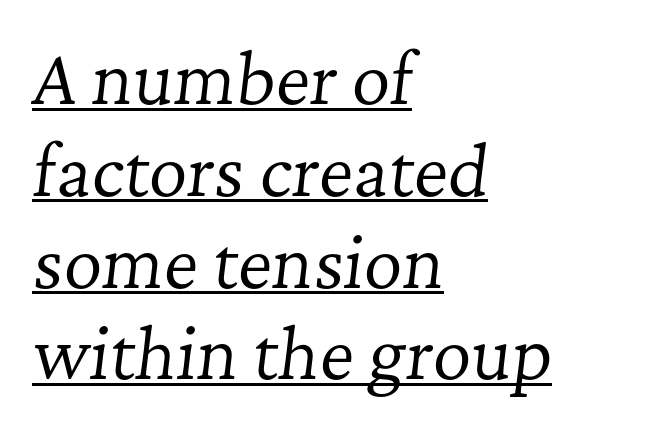
Q: Is the text bold? A: No.
Q: Is the text italic (slanted)? A: Yes, it leans right by about 7 degrees.
Q: Is the typeface a serif or a sans-serif typeface? A: Serif.
Q: Is the text underlined? A: Yes.
Q: How is the paragraph aligned? A: Left-aligned.
Q: Is the spacing between letters normal or unusually wide? A: Normal.
Q: Is the spacing between lines tight, normal or loose? A: Normal.
Q: Width (condensed, normal, or wide)? A: Normal.
Q: Stroke contrast? A: Low.
Q: x-height? A: Medium.
Q: Monospaced? A: No.
